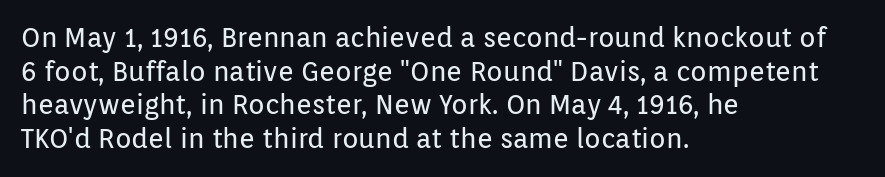
Whoever set this chose a conventional vertical rhythm. Each stroke keeps to a modest, everyday thickness or less. Is there any slant? The stems are plumb. Any mark beneath the type? The region is blank. Horizontal alignment here is leftward, the default for most running prose.
